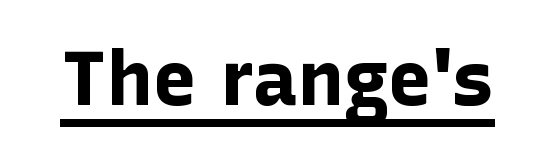
{"serif": "no", "italic": "no", "bold": "yes", "weight": "bold", "width": "normal", "stroke_contrast": "low", "x_height": "medium", "monospaced": "no", "underline": "yes", "letter_spacing": "normal", "letter_spacing_em": 0.0, "glyph_px": 76}
